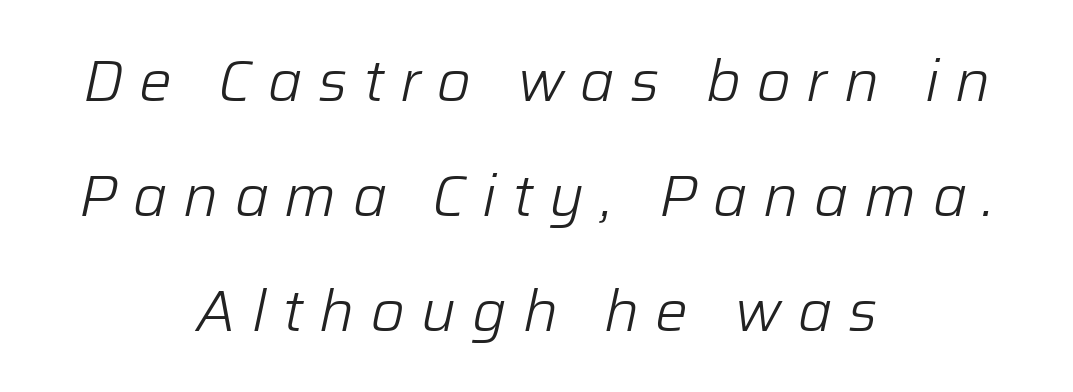
The image shows 58 px light type, italic (leaning right); set centered, loose line spacing (1.98x), unusually wide letter spacing (+0.28 em), not underlined; low stroke contrast and a medium x-height.
